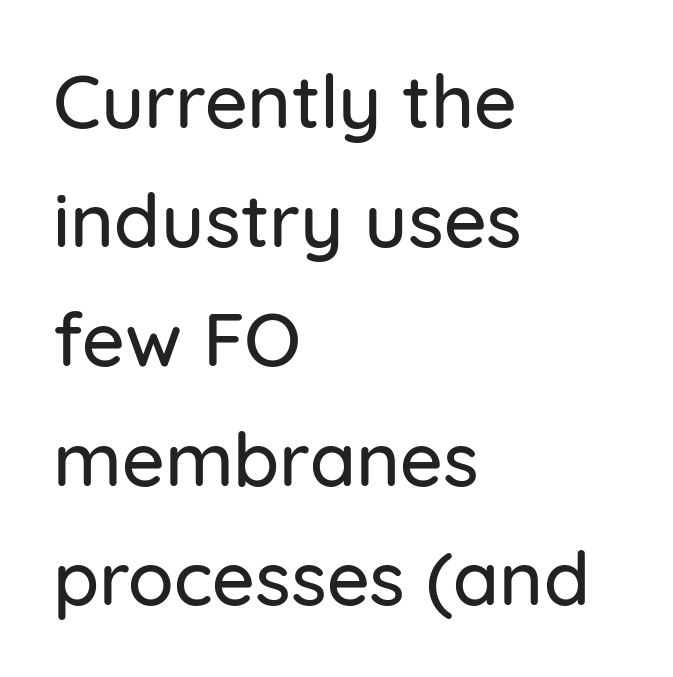
In terms of posture, this sample is upright. A typesetter would call this zero additional tracking. Visually the block forms a straight wall on the left and a jagged coastline on the right. The face used here is proportionally spaced, like ordinary book or web type.
